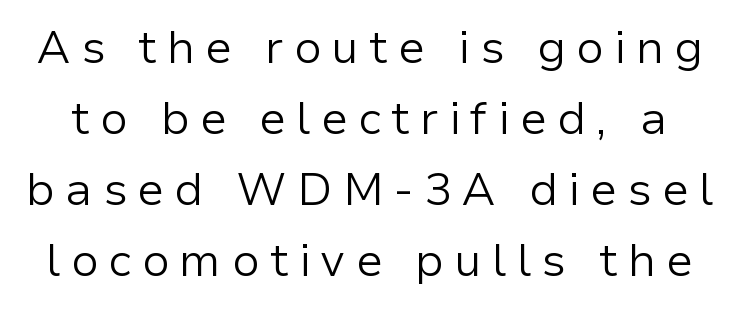
The image shows 46 px light sans-serif type, upright; set normal line spacing (1.54x), unusually wide letter spacing (+0.22 em), not underlined; low stroke contrast and a medium x-height.
